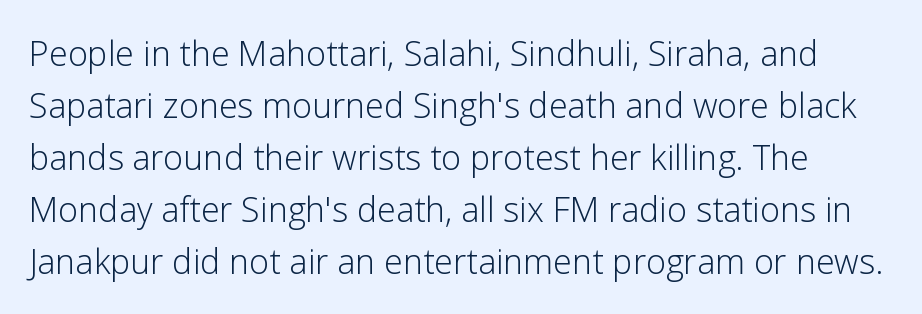
Q: Is the text bold? A: No.
Q: Is the text italic (slanted)? A: No, it is upright.
Q: Is the typeface a serif or a sans-serif typeface? A: Sans-serif.
Q: Is the text underlined? A: No.
Q: Is the spacing between letters normal or unusually wide? A: Normal.
Q: Is the spacing between lines tight, normal or loose? A: Normal.
Q: Width (condensed, normal, or wide)? A: Normal.
Q: Stroke contrast? A: Low.
Q: x-height? A: Medium.
Q: Monospaced? A: No.
